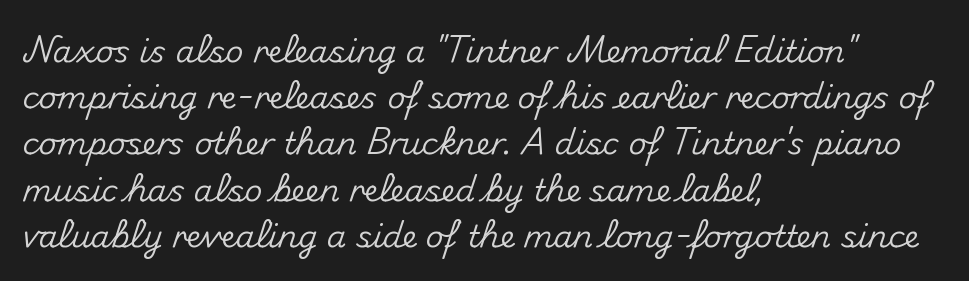
Q: Is the text italic (slanted)? A: Yes.
Q: Is the typeface a serif or a sans-serif typeface? A: Sans-serif.
Q: Is the text underlined? A: No.
Q: How is the paragraph aligned? A: Left-aligned.
Q: Is the spacing between letters normal or unusually wide? A: Normal.
Q: Is the spacing between lines tight, normal or loose? A: Normal.
Q: Width (condensed, normal, or wide)? A: Normal.
Q: Stroke contrast? A: Medium.
Q: x-height? A: Small.
Q: Monospaced? A: No.
